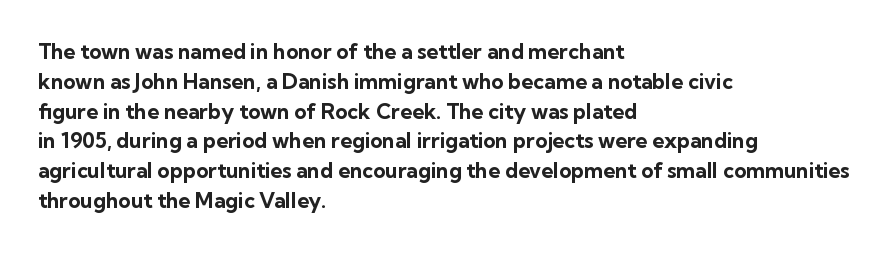
Q: Is the text bold? A: Yes.
Q: Is the text italic (slanted)? A: No, it is upright.
Q: Is the text underlined? A: No.
Q: How is the paragraph aligned? A: Left-aligned.
Q: Is the spacing between letters normal or unusually wide? A: Normal.
Q: Is the spacing between lines tight, normal or loose? A: Normal.
